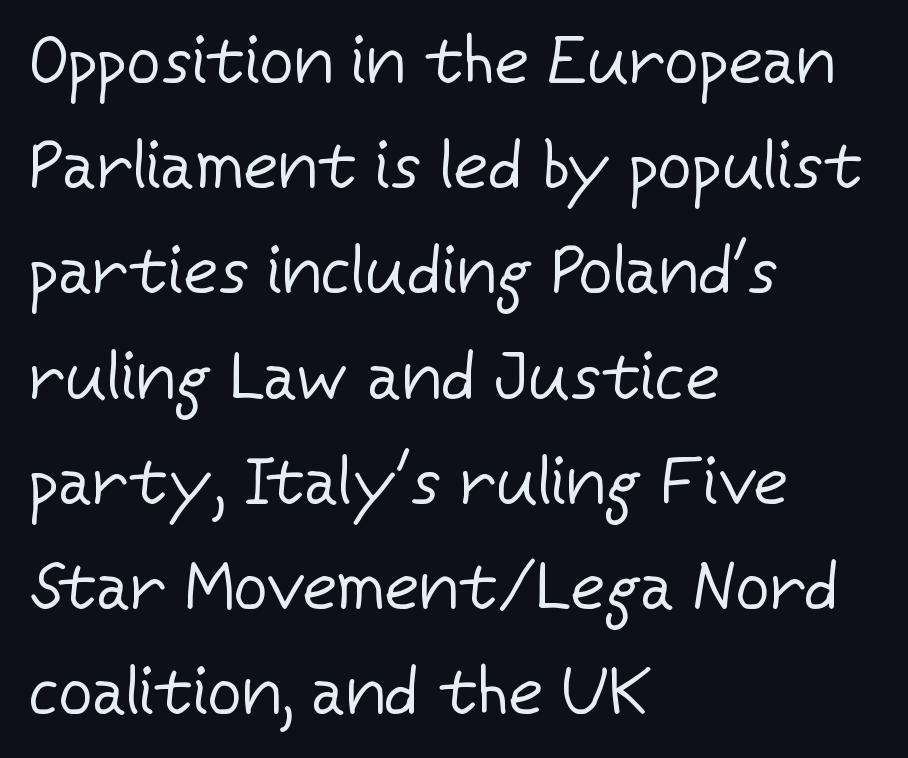
The image shows 67 px regular-weight sans-serif type, upright; set left-aligned, normal line spacing (1.57x), normal letter spacing, not underlined; low stroke contrast and a medium x-height.
